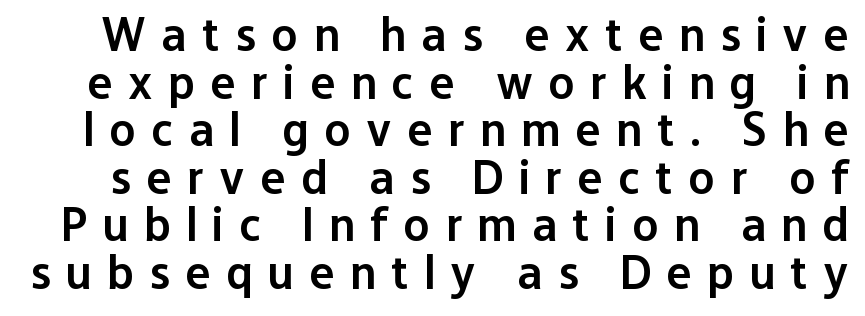
Q: Is the text bold? A: Semi-bold.
Q: Is the text italic (slanted)? A: No, it is upright.
Q: Is the typeface a serif or a sans-serif typeface? A: Sans-serif.
Q: Is the text underlined? A: No.
Q: Is the spacing between letters normal or unusually wide? A: Unusually wide.
Q: Is the spacing between lines tight, normal or loose? A: Tight.
Q: Width (condensed, normal, or wide)? A: Normal.
Q: Stroke contrast? A: Low.
Q: x-height? A: Medium.
Q: Monospaced? A: No.
